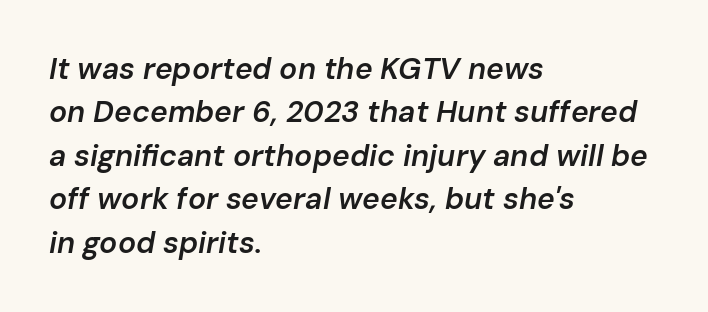
The image shows 30 px semibold type, italic (leaning right); set left-aligned, normal line spacing (1.45x), normal letter spacing, not underlined; low stroke contrast and a medium x-height.
